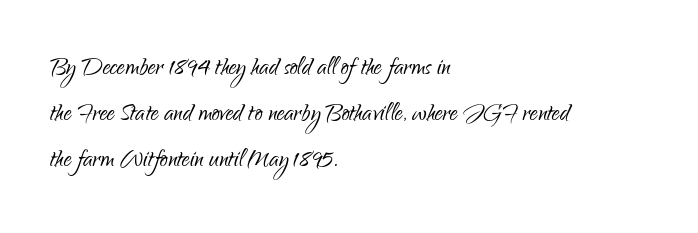
Q: Is the text bold? A: No.
Q: Is the text italic (slanted)? A: Yes.
Q: Is the typeface a serif or a sans-serif typeface? A: Sans-serif.
Q: Is the text underlined? A: No.
Q: How is the paragraph aligned? A: Left-aligned.
Q: Is the spacing between letters normal or unusually wide? A: Normal.
Q: Is the spacing between lines tight, normal or loose? A: Normal.
Q: Width (condensed, normal, or wide)? A: Condensed.
Q: Stroke contrast? A: Low.
Q: x-height? A: Small.
Q: Monospaced? A: No.
